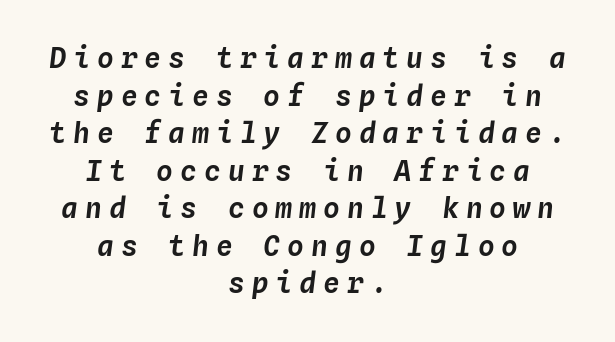
Q: Is the text italic (slanted)? A: Yes, it leans right by about 4 degrees.
Q: Is the text underlined? A: No.
Q: How is the paragraph aligned? A: Centered.
Q: Is the spacing between letters normal or unusually wide? A: Unusually wide.
Q: Is the spacing between lines tight, normal or loose? A: Normal.
Q: Width (condensed, normal, or wide)? A: Normal.
Q: Stroke contrast? A: Low.
Q: x-height? A: Medium.
Q: Monospaced? A: Yes.
